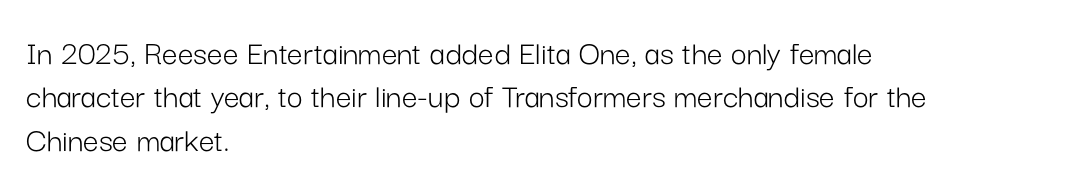
Q: Is the text bold? A: No.
Q: Is the text italic (slanted)? A: No, it is upright.
Q: Is the typeface a serif or a sans-serif typeface? A: Sans-serif.
Q: Is the text underlined? A: No.
Q: How is the paragraph aligned? A: Left-aligned.
Q: Is the spacing between letters normal or unusually wide? A: Normal.
Q: Width (condensed, normal, or wide)? A: Normal.
Q: Stroke contrast? A: Low.
Q: x-height? A: Medium.
Q: Monospaced? A: No.
